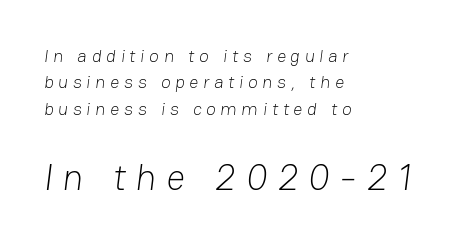
The image shows 37 px light sans-serif type; set left-aligned, normal line spacing (1.47x), unusually wide letter spacing (+0.26 em), not underlined; the second (bottom) block is 2.06x larger; low stroke contrast and a medium x-height.
